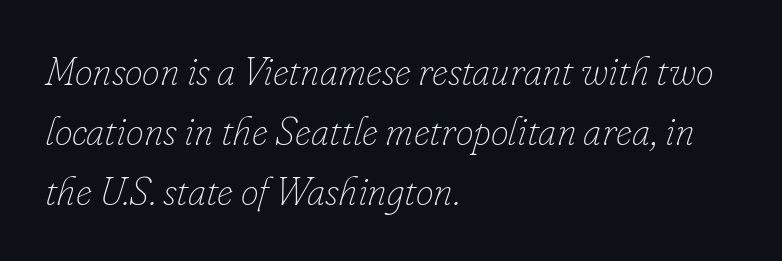
The image shows 40 px thin type, italic (leaning right); set left-aligned, normal line spacing (1.5x), normal letter spacing, not underlined; low stroke contrast and a small x-height.
